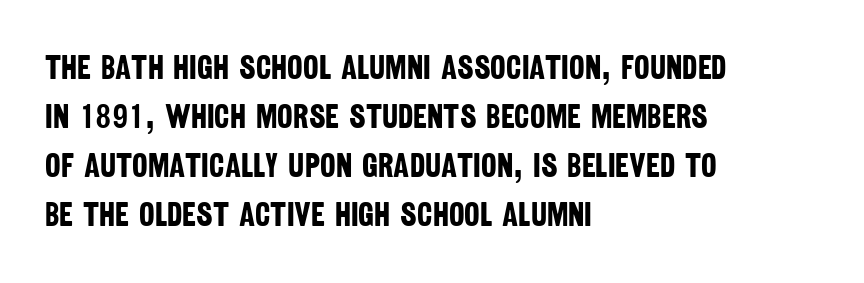
The image shows 33 px bold, condensed sans-serif type; set left-aligned, normal line spacing (1.48x), normal letter spacing, not underlined; low stroke contrast and a large x-height.
